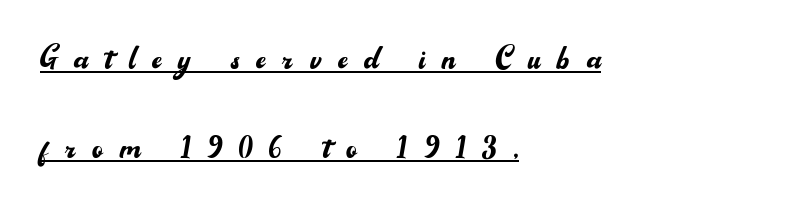
Q: Is the text bold? A: No.
Q: Is the text italic (slanted)? A: Yes.
Q: Is the typeface a serif or a sans-serif typeface? A: Sans-serif.
Q: Is the text underlined? A: Yes.
Q: How is the paragraph aligned? A: Left-aligned.
Q: Is the spacing between letters normal or unusually wide? A: Unusually wide.
Q: Is the spacing between lines tight, normal or loose? A: Loose.
Q: Width (condensed, normal, or wide)? A: Normal.
Q: Stroke contrast? A: Medium.
Q: x-height? A: Small.
Q: Monospaced? A: No.
